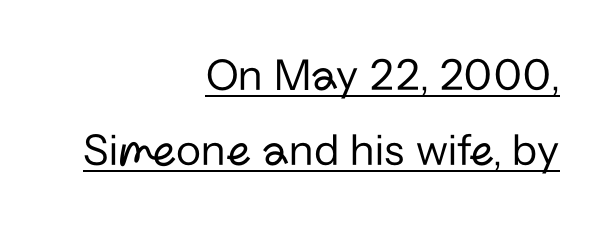
Q: Is the text bold? A: No.
Q: Is the text italic (slanted)? A: No, it is upright.
Q: Is the typeface a serif or a sans-serif typeface? A: Sans-serif.
Q: Is the text underlined? A: Yes.
Q: How is the paragraph aligned? A: Right-aligned.
Q: Is the spacing between letters normal or unusually wide? A: Normal.
Q: Is the spacing between lines tight, normal or loose? A: Normal.
Q: Width (condensed, normal, or wide)? A: Normal.
Q: Stroke contrast? A: Low.
Q: x-height? A: Medium.
Q: Monospaced? A: No.
